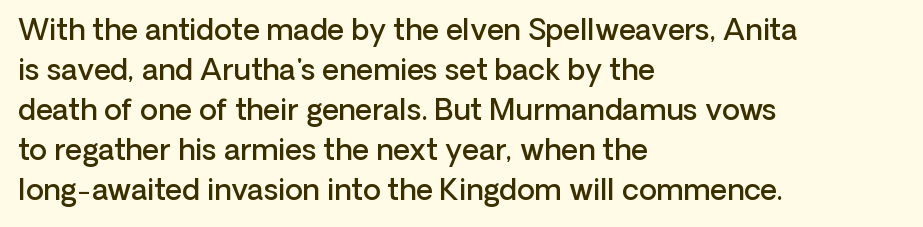
These lines carry some extra weight — a demibold, not a full bold. Successive baselines arrive at the customary interval. Character widths vary here, with narrow letters taking less room than wide ones. Plain, unruled lines of type.
